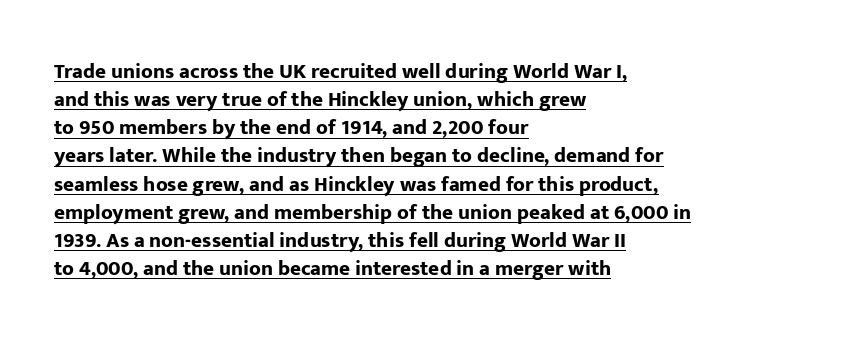
Q: Is the text bold? A: Yes.
Q: Is the text italic (slanted)? A: No, it is upright.
Q: Is the text underlined? A: Yes.
Q: How is the paragraph aligned? A: Left-aligned.
Q: Is the spacing between letters normal or unusually wide? A: Normal.
Q: Is the spacing between lines tight, normal or loose? A: Normal.
